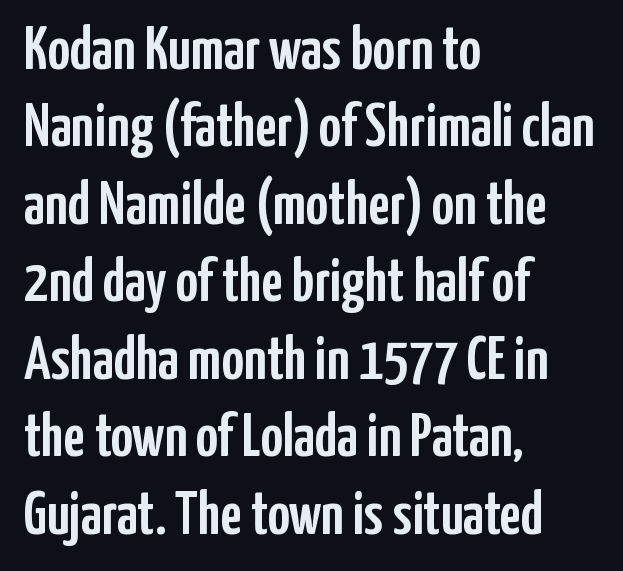
Q: Is the text italic (slanted)? A: No, it is upright.
Q: Is the typeface a serif or a sans-serif typeface? A: Sans-serif.
Q: Is the text underlined? A: No.
Q: How is the paragraph aligned? A: Left-aligned.
Q: Is the spacing between letters normal or unusually wide? A: Normal.
Q: Is the spacing between lines tight, normal or loose? A: Normal.
Q: Width (condensed, normal, or wide)? A: Condensed.
Q: Stroke contrast? A: Low.
Q: x-height? A: Medium.
Q: Monospaced? A: No.
